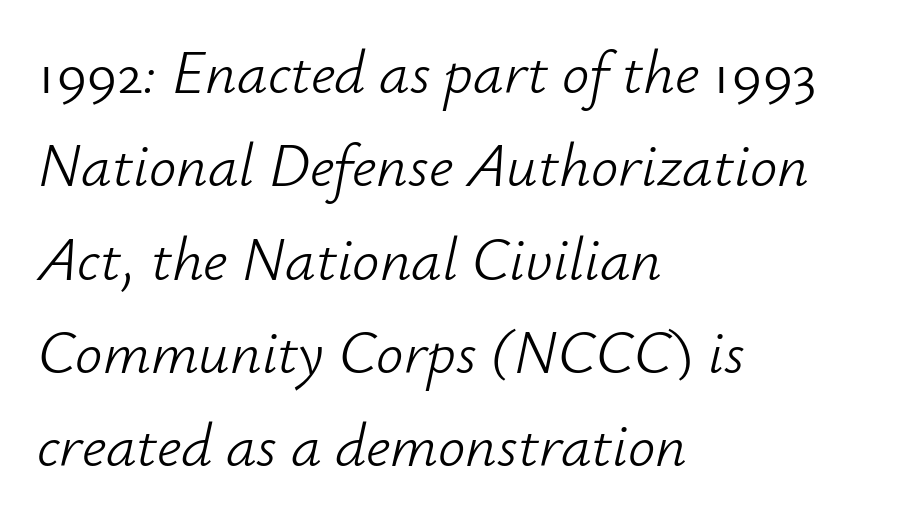
The image shows 61 px light type, italic (leaning right); set left-aligned, normal line spacing (1.53x), normal letter spacing, not underlined; low stroke contrast and a small x-height.
